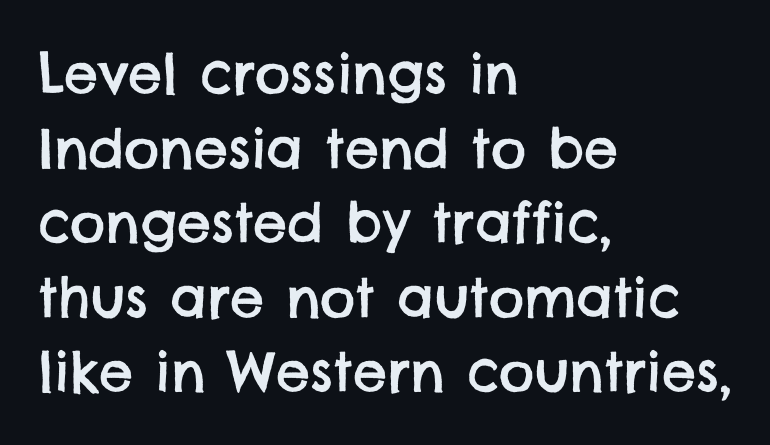
The image shows 54 px sans-serif type; set left-aligned, normal line spacing (1.38x), normal letter spacing, not underlined; low stroke contrast and a large x-height.
